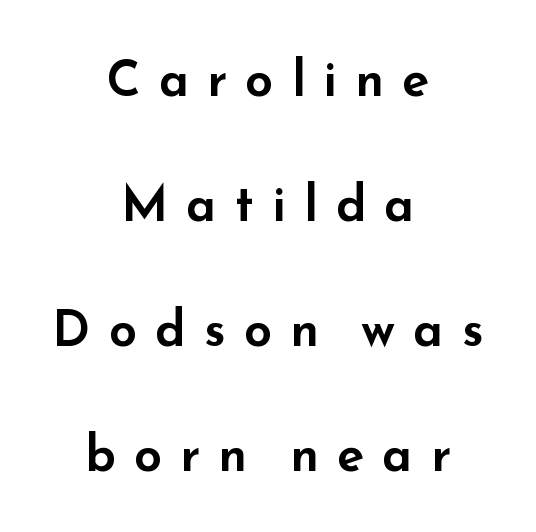
The image shows 50 px wide sans-serif type, upright; set centered, loose line spacing (2.5x), unusually wide letter spacing (+0.36 em), not underlined; low stroke contrast and a small x-height.
